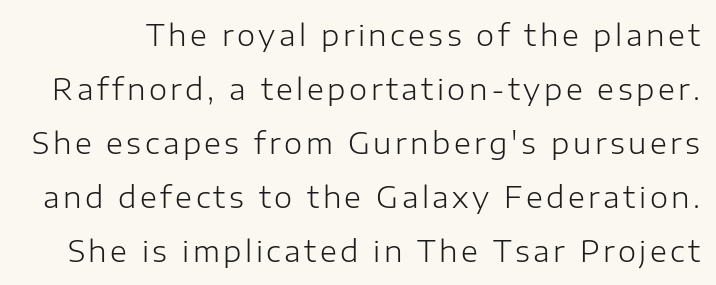
The image shows 29 px light sans-serif type, upright; set line spacing 1.86x, not underlined; low stroke contrast and a medium x-height.
